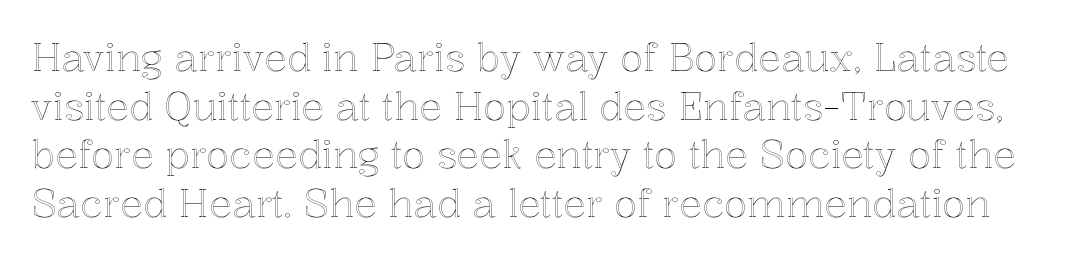
Q: Is the text italic (slanted)? A: No, it is upright.
Q: Is the text underlined? A: No.
Q: Is the spacing between letters normal or unusually wide? A: Normal.
Q: Is the spacing between lines tight, normal or loose? A: Normal.
Q: Width (condensed, normal, or wide)? A: Normal.
Q: x-height? A: Medium.
Q: Monospaced? A: No.
